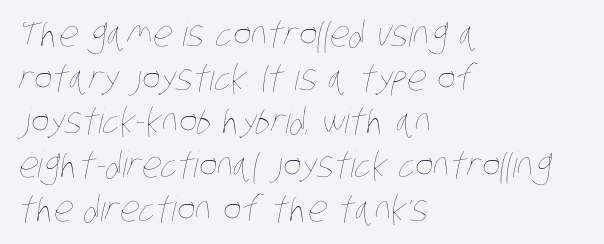
The image shows 35 px thin, condensed type; set left-aligned, normal line spacing (1.25x), normal letter spacing, not underlined; low stroke contrast and a large x-height.
